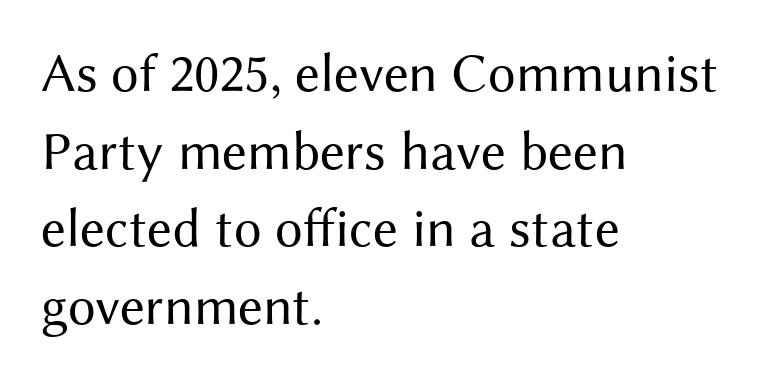
The image shows 55 px regular-weight sans-serif type, upright; set left-aligned, normal line spacing (1.41x), normal letter spacing, not underlined; medium stroke contrast and a medium x-height.
